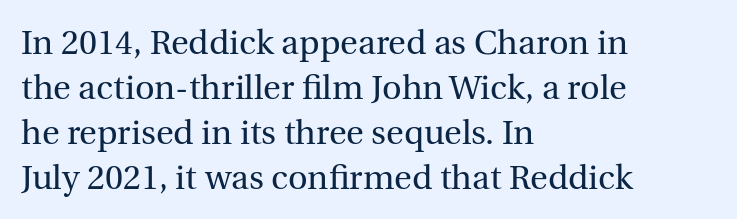
Check under the words: just untouched page. The type family on display is of the serif kind. Spacing verdict: proportional, widths tailored to each character. Evenly set lines give the paragraph a standard silhouette. Ordinary non-slanted type is in use. The rendering anchors every line to the left-hand side.
